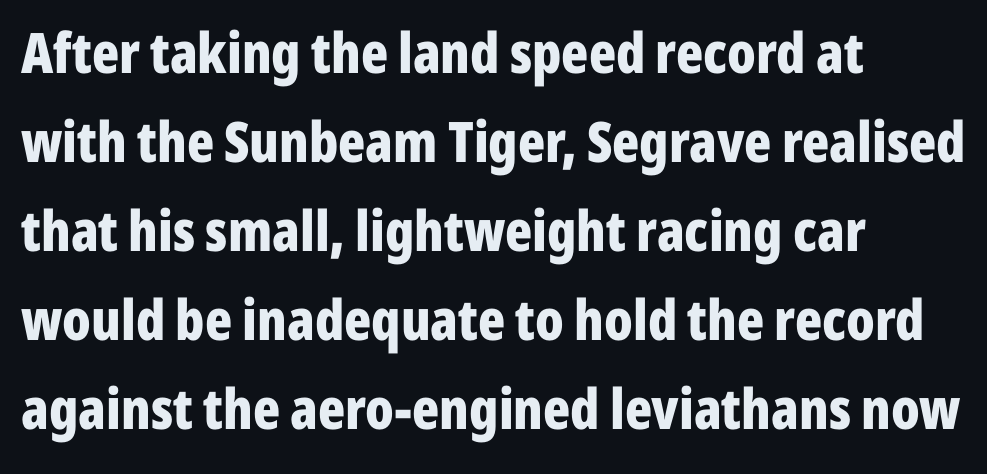
{"serif": "no", "italic": "no", "bold": "yes", "weight": "bold", "width": "condensed", "stroke_contrast": "low", "x_height": "medium", "monospaced": "no", "underline": "no", "align": "left", "line_spacing": "normal", "line_spacing_ratio": 1.59, "letter_spacing": "normal", "letter_spacing_em": 0.0, "glyph_px": 56}
